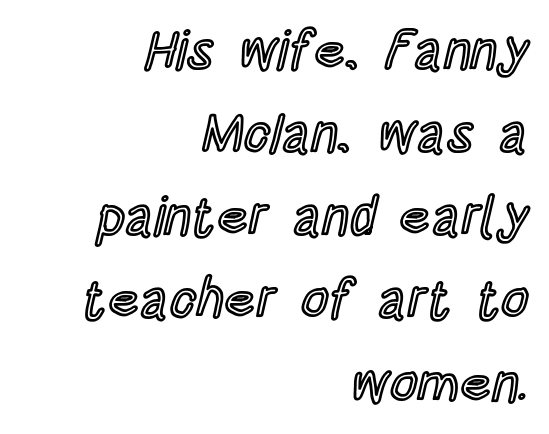
The image shows 54 px condensed type; set right-aligned, normal line spacing (1.54x), normal letter spacing, not underlined; a large x-height.
